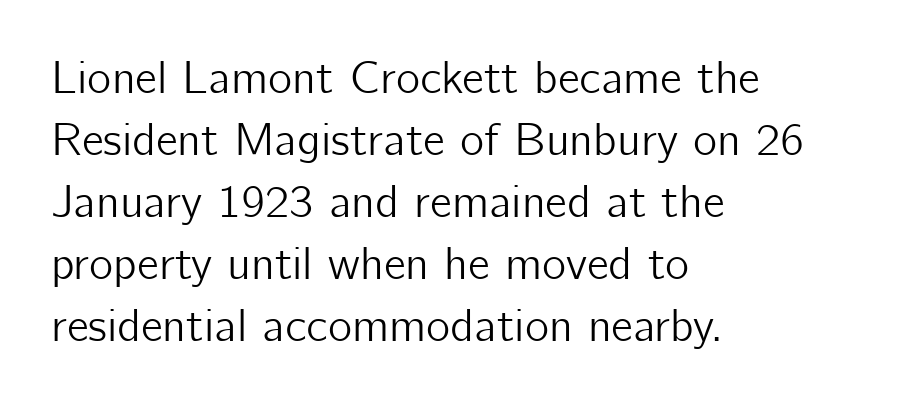
{"serif": "no", "italic": "no", "width": "normal", "stroke_contrast": "low", "x_height": "medium", "monospaced": "no", "underline": "no", "align": "left", "line_spacing": "normal", "line_spacing_ratio": 1.35, "letter_spacing": "normal", "letter_spacing_em": 0.0, "glyph_px": 46}
